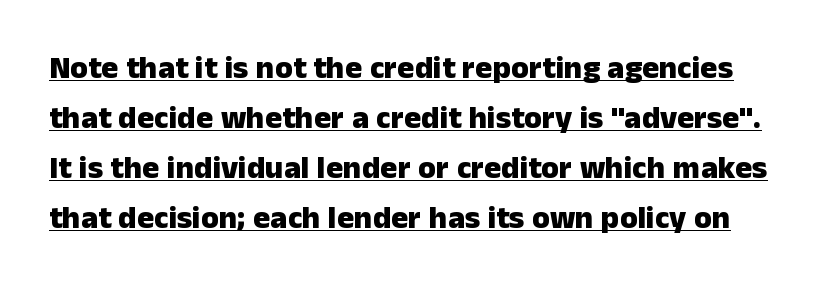
Q: Is the text bold? A: Yes.
Q: Is the text italic (slanted)? A: No, it is upright.
Q: Is the typeface a serif or a sans-serif typeface? A: Sans-serif.
Q: Is the text underlined? A: Yes.
Q: Is the spacing between letters normal or unusually wide? A: Normal.
Q: Is the spacing between lines tight, normal or loose? A: Normal.
Q: Width (condensed, normal, or wide)? A: Normal.
Q: Stroke contrast? A: Low.
Q: x-height? A: Medium.
Q: Monospaced? A: No.
